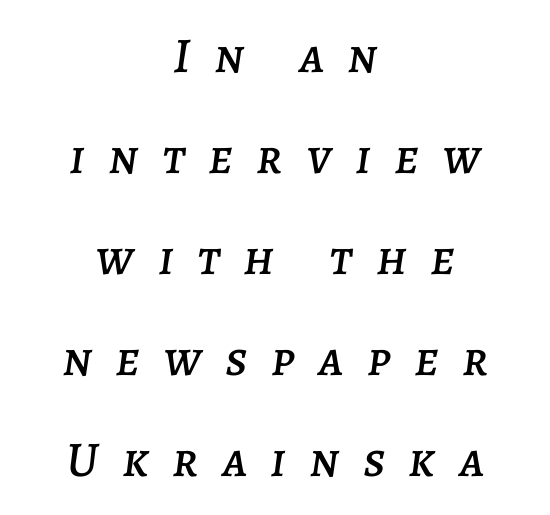
{"italic": "yes", "lean": "right", "slant_degrees": 7, "width": "normal", "stroke_contrast": "low", "x_height": "large", "monospaced": "no", "underline": "no", "align": "center", "line_spacing": "loose", "line_spacing_ratio": 2.02, "letter_spacing": "wide", "letter_spacing_em": 0.47, "glyph_px": 50}
